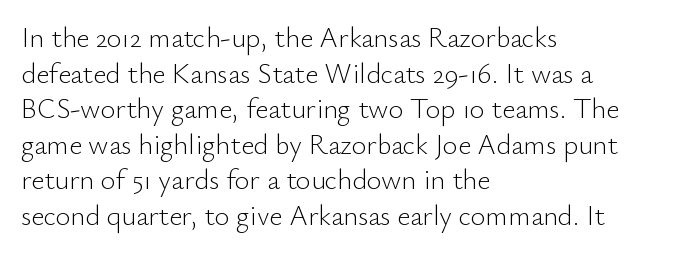
The image shows 28 px light sans-serif type, upright; set left-aligned, normal line spacing (1.27x), normal letter spacing, not underlined; low stroke contrast and a small x-height.
